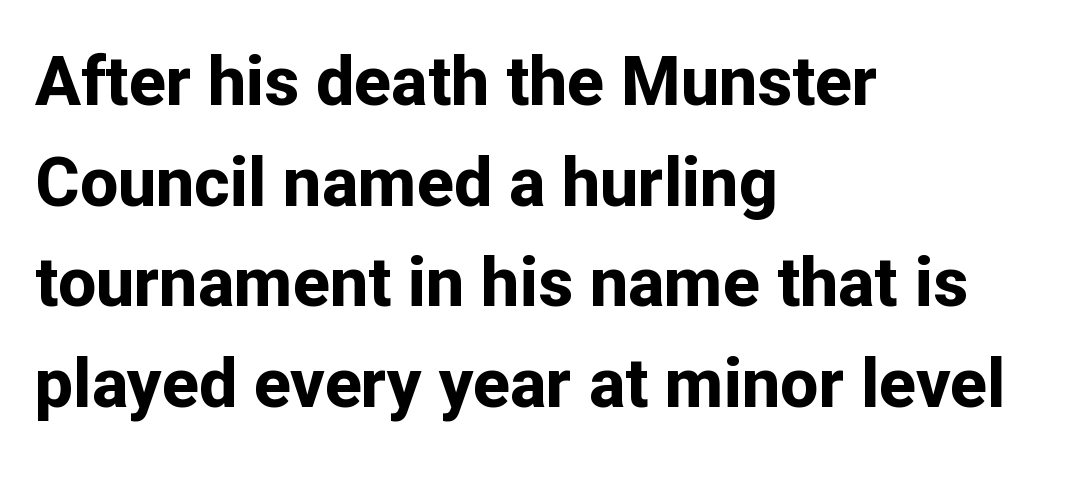
What's the leading like? Ordinary, nothing unusual. What kind of face is this? One without serifs — a sans. Character widths vary here, with narrow letters taking less room than wide ones. A roman cut, with each character standing at attention.
